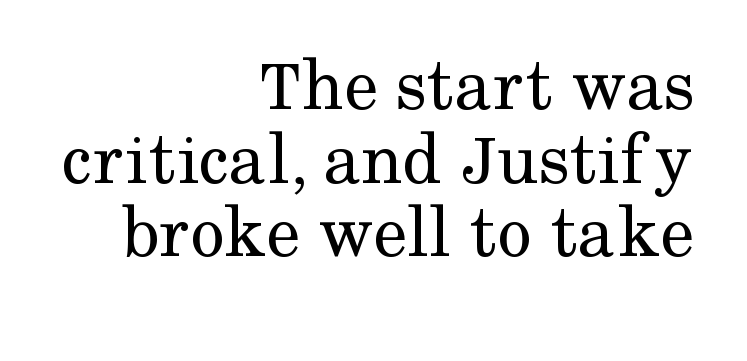
Q: Is the text bold? A: No.
Q: Is the text italic (slanted)? A: No, it is upright.
Q: Is the typeface a serif or a sans-serif typeface? A: Serif.
Q: Is the text underlined? A: No.
Q: How is the paragraph aligned? A: Right-aligned.
Q: Is the spacing between letters normal or unusually wide? A: Normal.
Q: Is the spacing between lines tight, normal or loose? A: Tight.
Q: Width (condensed, normal, or wide)? A: Normal.
Q: Stroke contrast? A: Medium.
Q: x-height? A: Medium.
Q: Monospaced? A: No.
